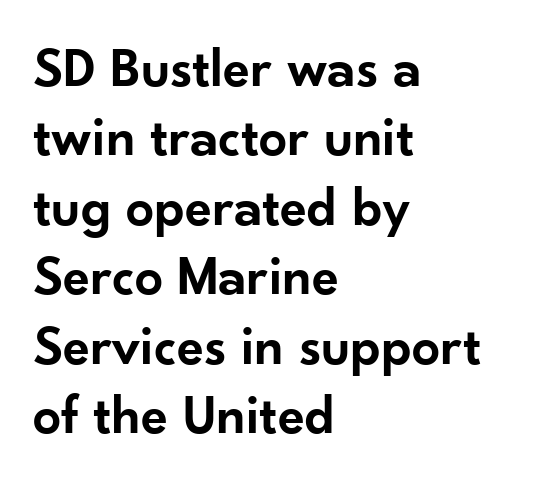
The image shows 56 px semibold sans-serif type, upright; set left-aligned, line spacing 1.24x, normal letter spacing, not underlined; low stroke contrast and a small x-height.
